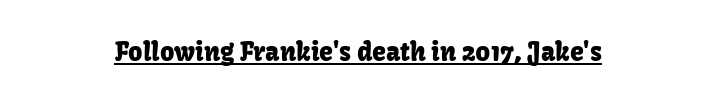
{"italic": "no", "underline": "yes", "letter_spacing": "normal", "letter_spacing_em": 0.0, "glyph_px": 25}
